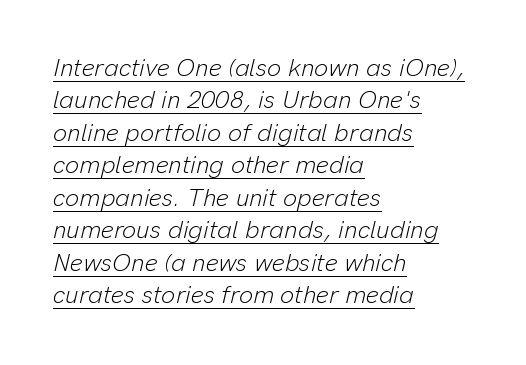
Q: Is the text bold? A: No.
Q: Is the text italic (slanted)? A: Yes, it leans right by about 13 degrees.
Q: Is the text underlined? A: Yes.
Q: How is the paragraph aligned? A: Left-aligned.
Q: Is the spacing between letters normal or unusually wide? A: Normal.
Q: Is the spacing between lines tight, normal or loose? A: Normal.
